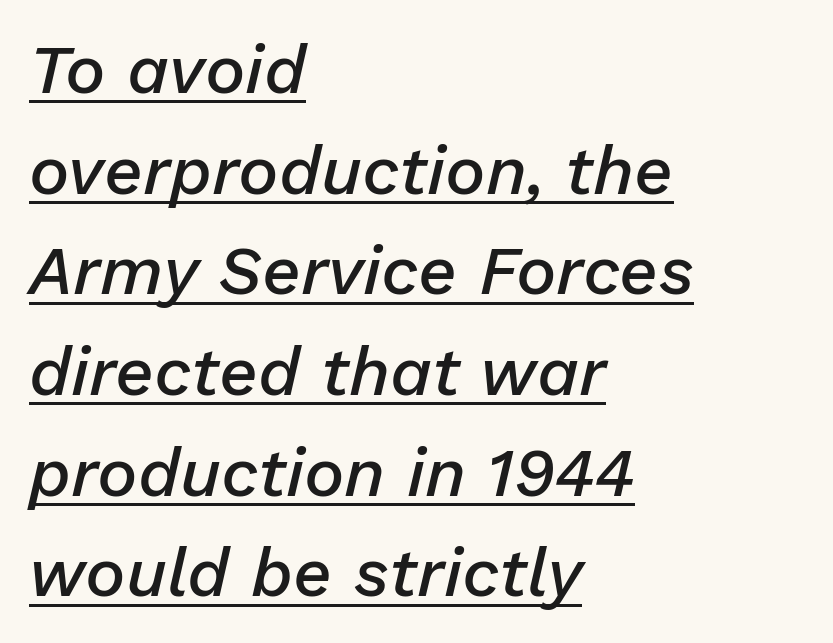
{"italic": "yes", "lean": "right", "slant_degrees": 13, "bold": "semi", "weight": "semibold", "width": "normal", "stroke_contrast": "low", "x_height": "medium", "monospaced": "no", "underline": "yes", "align": "left", "line_spacing": "normal", "line_spacing_ratio": 1.48, "letter_spacing": "normal", "letter_spacing_em": 0.0, "glyph_px": 68}
